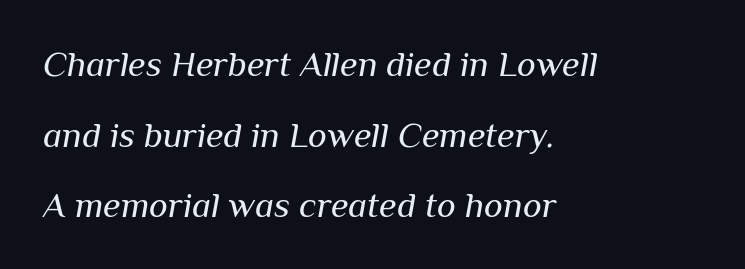
The image shows 36 px regular-weight type, italic (leaning right); set left-aligned, loose line spacing (1.96x), normal letter spacing, not underlined; medium stroke contrast and a medium x-height.
